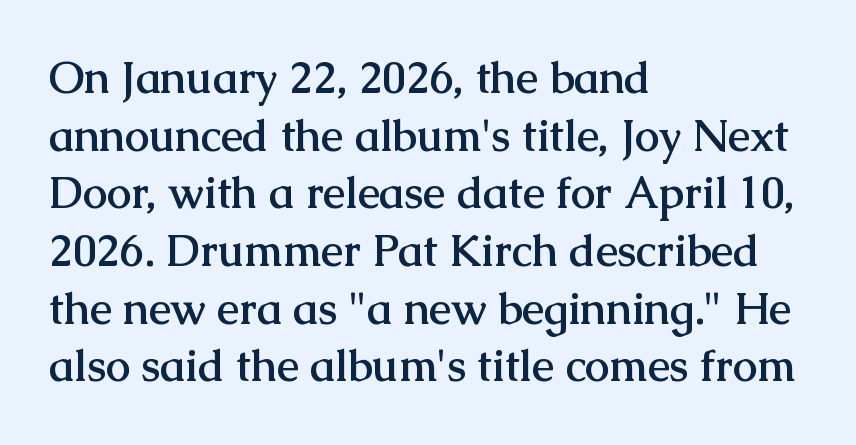
Q: Is the text bold? A: Yes.
Q: Is the text italic (slanted)? A: No, it is upright.
Q: Is the typeface a serif or a sans-serif typeface? A: Serif.
Q: Is the text underlined? A: No.
Q: How is the paragraph aligned? A: Left-aligned.
Q: Is the spacing between letters normal or unusually wide? A: Normal.
Q: Is the spacing between lines tight, normal or loose? A: Normal.
Q: Width (condensed, normal, or wide)? A: Normal.
Q: Stroke contrast? A: Medium.
Q: x-height? A: Medium.
Q: Monospaced? A: No.
